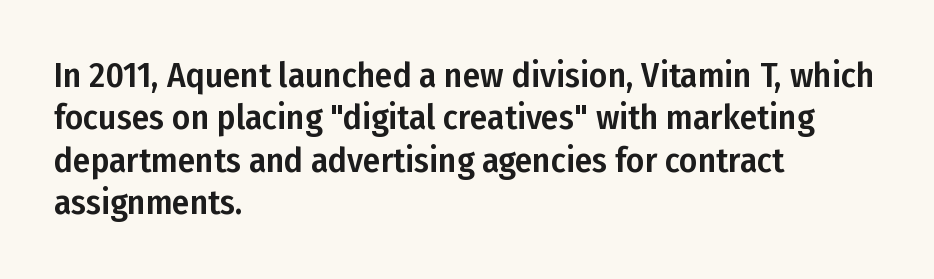
If you drew a ruler down the left edge, every line would touch it. The specimen omits any rule beneath the text block's lines. The face used here is a sans, in the tradition of grotesques and geometrics. The letters stand straight up with perfectly vertical stems. Nobody touched the tracking dial on this one. Proportional: the letters do not fall into vertical columns.
